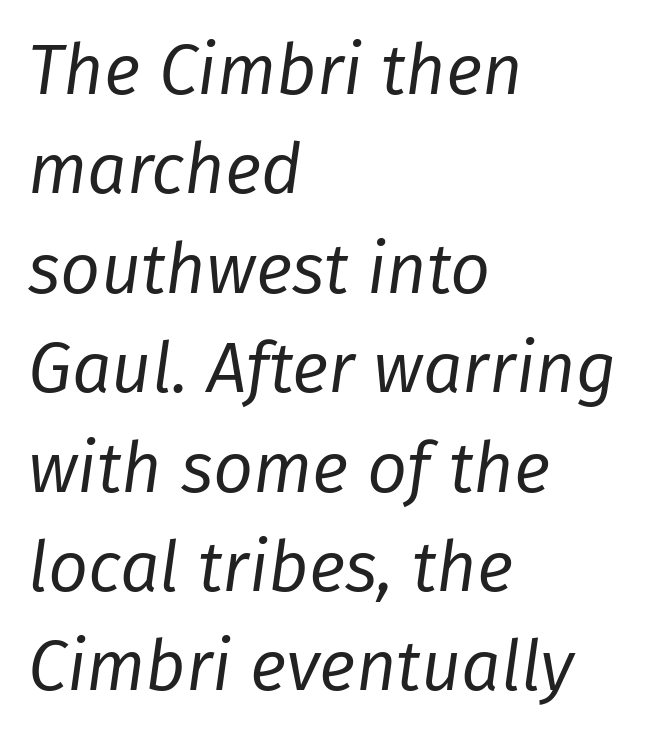
The rendering keeps characters at their native spacing. The baseline area is clear. Notice how the passage keeps a crisp vertical edge on the left only. Is the type heavy? It reads as light-to-regular instead.
